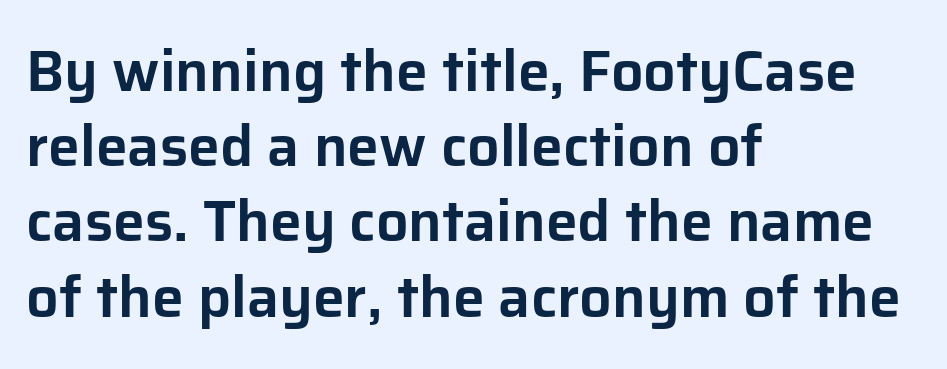
The passage shown is not underscored anywhere. Vertical spacing — default. Layout note: lines flush left. Spacing verdict: proportional, widths tailored to each character.
